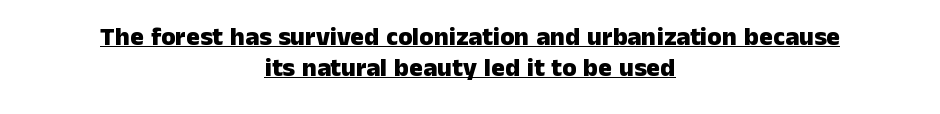
Q: Is the text bold? A: Yes.
Q: Is the text italic (slanted)? A: No, it is upright.
Q: Is the text underlined? A: Yes.
Q: How is the paragraph aligned? A: Centered.
Q: Is the spacing between letters normal or unusually wide? A: Normal.
